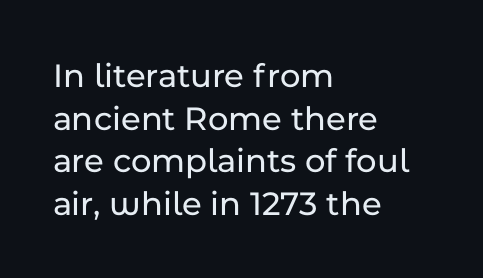
{"serif": "no", "italic": "no", "width": "normal", "stroke_contrast": "low", "x_height": "medium", "monospaced": "no", "underline": "no", "align": "left", "line_spacing_ratio": 1.22, "letter_spacing": "normal", "letter_spacing_em": 0.0, "glyph_px": 35}
